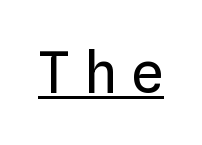
{"serif": "no", "italic": "no", "bold": "no", "weight": "regular", "width": "normal", "stroke_contrast": "low", "x_height": "medium", "monospaced": "no", "underline": "yes", "letter_spacing": "wide", "letter_spacing_em": 0.26, "glyph_px": 57}
